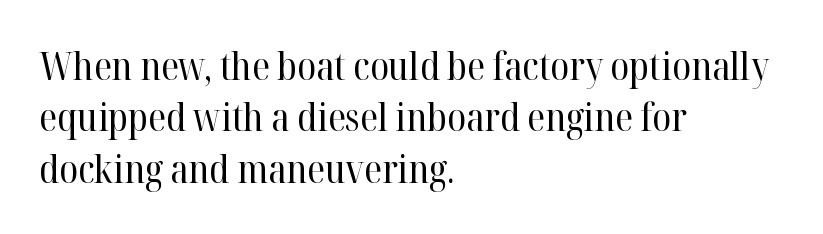
Q: Is the text bold? A: No.
Q: Is the text italic (slanted)? A: No, it is upright.
Q: Is the typeface a serif or a sans-serif typeface? A: Serif.
Q: Is the text underlined? A: No.
Q: How is the paragraph aligned? A: Left-aligned.
Q: Is the spacing between letters normal or unusually wide? A: Normal.
Q: Is the spacing between lines tight, normal or loose? A: Normal.
Q: Width (condensed, normal, or wide)? A: Normal.
Q: Stroke contrast? A: High.
Q: x-height? A: Medium.
Q: Monospaced? A: No.
